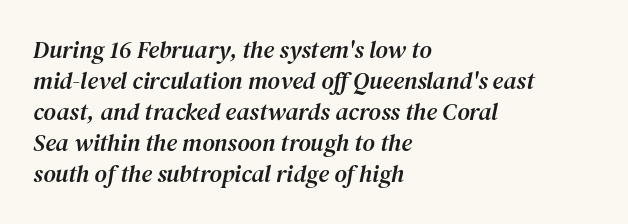
The image shows 24 px text type, italic (leaning right); set left-aligned, normal line spacing (1.29x), normal letter spacing, not underlined.
